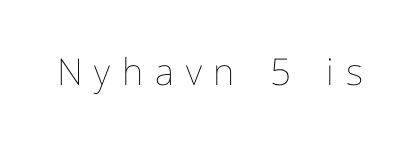
The image shows 37 px thin type, upright; set unusually wide letter spacing (+0.32 em), not underlined; low stroke contrast and a medium x-height.
